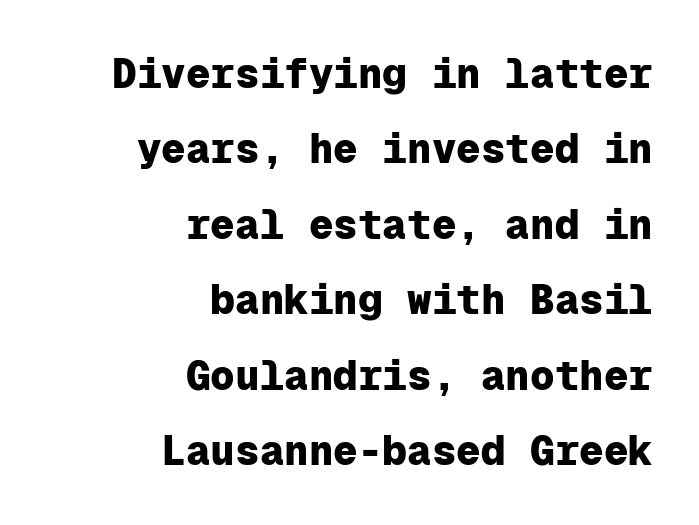
The face used here is monospaced, like something from a code editor. A flush-right, rag-left setting is used for this passage. Every character sits straight up, as roman type does. What weight is shown? A full bold with thick strokes. The specimen omits any rule beneath the text block's lines. Letter spacing: default.
